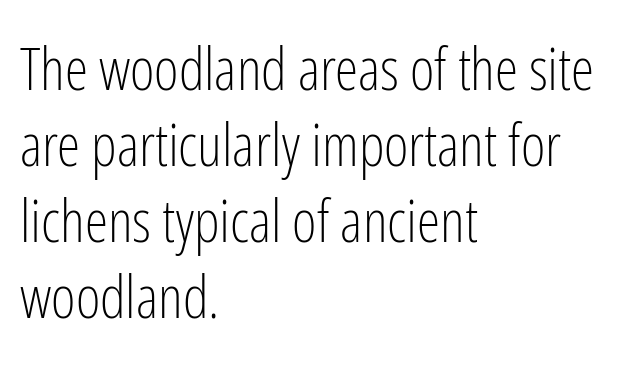
{"serif": "no", "italic": "no", "bold": "no", "weight": "light", "width": "condensed", "stroke_contrast": "low", "x_height": "medium", "monospaced": "no", "underline": "no", "align": "left", "line_spacing": "normal", "line_spacing_ratio": 1.29, "letter_spacing": "normal", "letter_spacing_em": 0.0, "glyph_px": 59}
